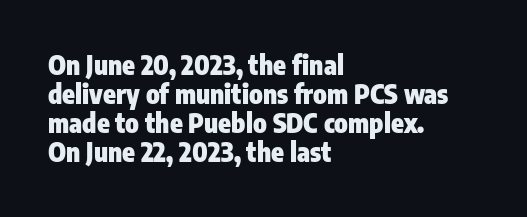
{"italic": "no", "bold": "yes", "underline": "no", "align": "left", "line_spacing": "tight", "line_spacing_ratio": 1.12, "letter_spacing": "normal", "letter_spacing_em": 0.0, "glyph_px": 26}
